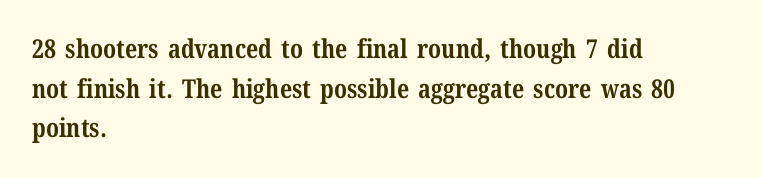
The image shows 26 px bold type, upright; set left-aligned, normal line spacing (1.52x), normal letter spacing, not underlined.
